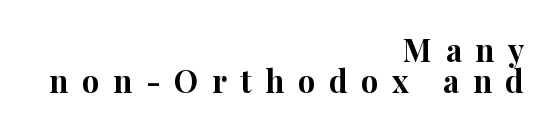
The rendering uses a bold face; every stroke is thick and dark. Compared with typical paragraphs, the rows here are closer together. The passage shown is typed in a proportional face where columns would drift. Horizontal alignment here is rightward, an uncommon choice for prose.
